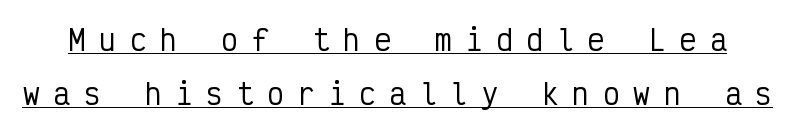
The image shows 28 px condensed sans-serif type, upright, monospaced; set loose line spacing (1.94x), unusually wide letter spacing (+0.49 em), underlined; low stroke contrast and a medium x-height.
